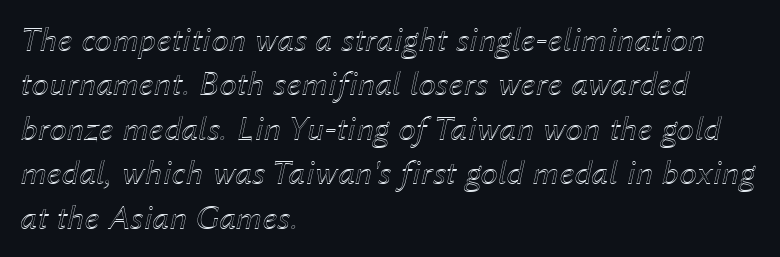
{"italic": "yes", "lean": "right", "slant_degrees": 12, "width": "normal", "x_height": "medium", "monospaced": "no", "underline": "no", "align": "left", "line_spacing": "normal", "line_spacing_ratio": 1.27, "letter_spacing": "normal", "letter_spacing_em": 0.0, "glyph_px": 35}
